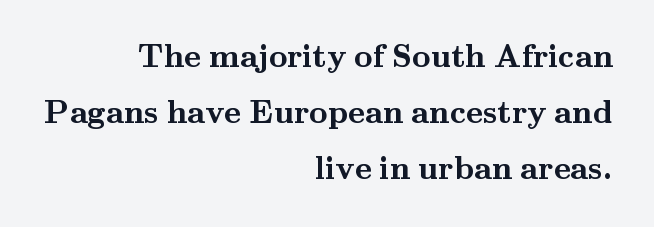
{"serif": "yes", "italic": "no", "bold": "yes", "weight": "semibold", "width": "wide", "stroke_contrast": "medium", "x_height": "small", "monospaced": "no", "underline": "no", "align": "right", "line_spacing_ratio": 1.75, "letter_spacing": "normal", "letter_spacing_em": 0.0, "glyph_px": 32}
